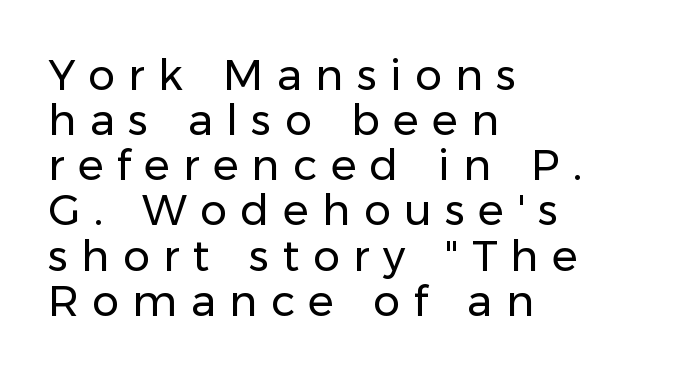
The rendering shows plain stroke endings on the letterforms — a sans-serif design. Clear beneath every line of the passage. No letter is thick-stroked: the sample isn't bold. Caption: expanded tracking, letters set apart. Caption: multi-line text, flush left, ragged right. Tall strokes in this sample are plumb rather than angled.
